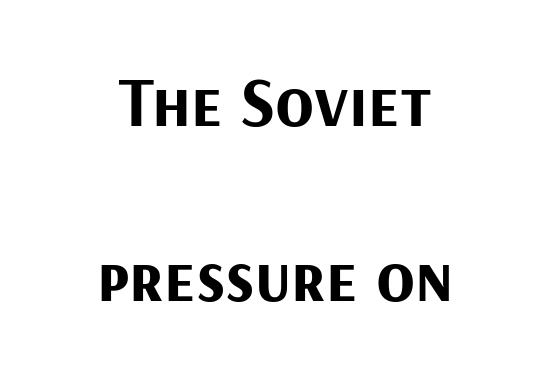
{"serif": "no", "italic": "no", "bold": "yes", "weight": "bold", "width": "normal", "stroke_contrast": "medium", "x_height": "medium", "monospaced": "no", "underline": "no", "align": "center", "line_spacing": "loose", "line_spacing_ratio": 2.46, "letter_spacing": "normal", "letter_spacing_em": 0.0, "glyph_px": 71}
